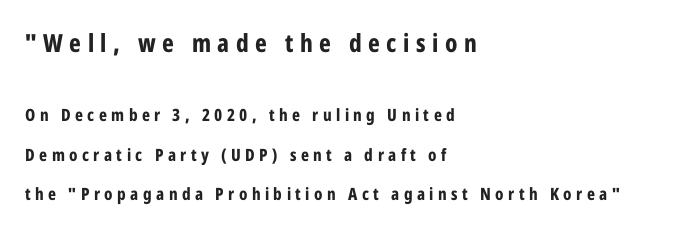
Of the two passages, the one on top uses the larger point size. Quick note: not italic, upright. Does the leading feel generous? Absolutely, it's lavish. Each line starts at the same left margin while the right side varies. Emphasis by weight is at full strength: bold.
